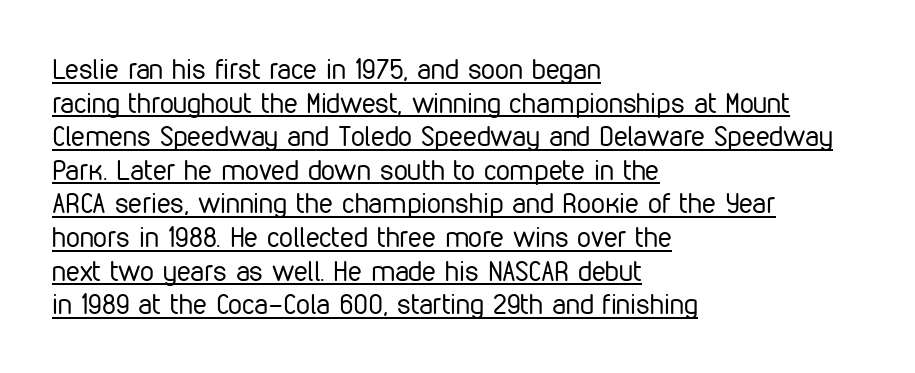
Q: Is the text bold? A: No.
Q: Is the text italic (slanted)? A: No, it is upright.
Q: Is the typeface a serif or a sans-serif typeface? A: Sans-serif.
Q: Is the text underlined? A: Yes.
Q: How is the paragraph aligned? A: Left-aligned.
Q: Is the spacing between letters normal or unusually wide? A: Normal.
Q: Width (condensed, normal, or wide)? A: Condensed.
Q: Stroke contrast? A: Low.
Q: x-height? A: Medium.
Q: Monospaced? A: No.
